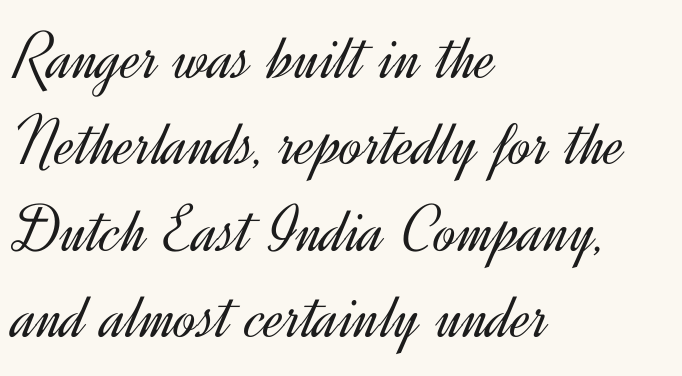
Q: Is the text bold? A: No.
Q: Is the text italic (slanted)? A: Yes.
Q: Is the typeface a serif or a sans-serif typeface? A: Sans-serif.
Q: Is the text underlined? A: No.
Q: How is the paragraph aligned? A: Left-aligned.
Q: Is the spacing between letters normal or unusually wide? A: Normal.
Q: Is the spacing between lines tight, normal or loose? A: Normal.
Q: Width (condensed, normal, or wide)? A: Normal.
Q: x-height? A: Small.
Q: Monospaced? A: No.
